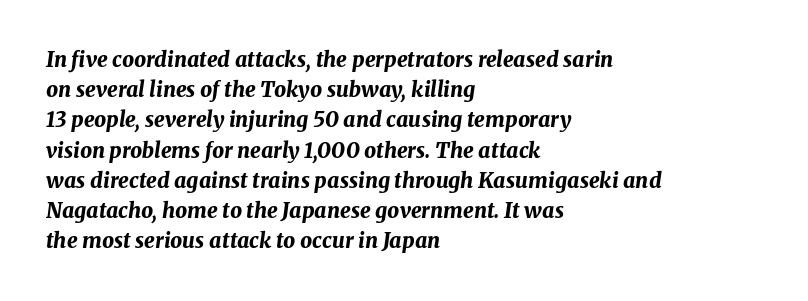
The image shows 21 px bold type, italic (leaning right); set left-aligned, normal line spacing (1.44x), normal letter spacing, not underlined.
